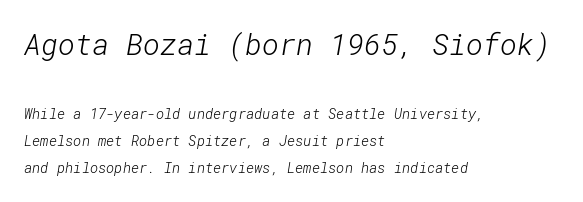
Q: Is the text bold? A: No.
Q: Is the typeface a serif or a sans-serif typeface? A: Sans-serif.
Q: Is the text underlined? A: No.
Q: How is the paragraph aligned? A: Left-aligned.
Q: Is the spacing between letters normal or unusually wide? A: Normal.
Q: Is the spacing between lines tight, normal or loose? A: Loose.
Q: Which block of text is set in a larger size, the first (top) or the second (bottom)? A: The first (top) one.
Q: Width (condensed, normal, or wide)? A: Normal.
Q: Stroke contrast? A: Low.
Q: x-height? A: Medium.
